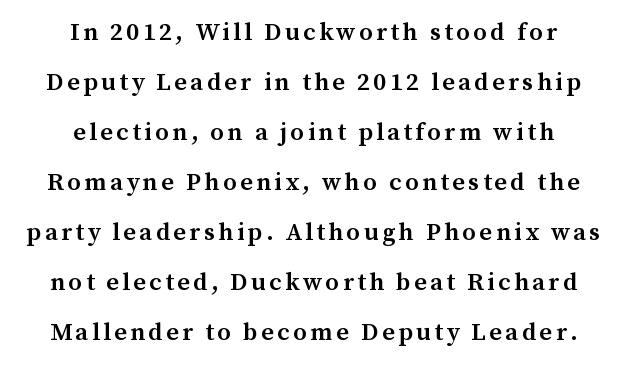
The image shows 25 px text type, upright; set centered, loose line spacing (2.0x), not underlined.
